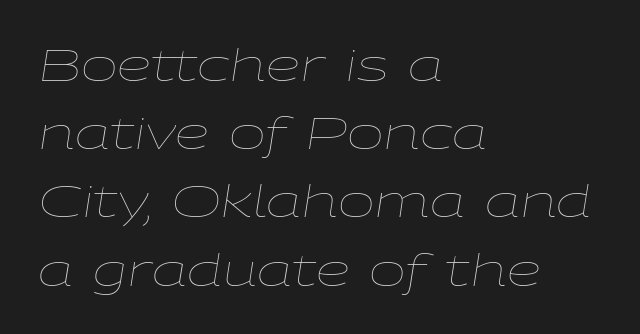
The image shows 44 px thin, wide type, italic (leaning right); set left-aligned, normal line spacing (1.55x), normal letter spacing, not underlined; low stroke contrast and a medium x-height.
